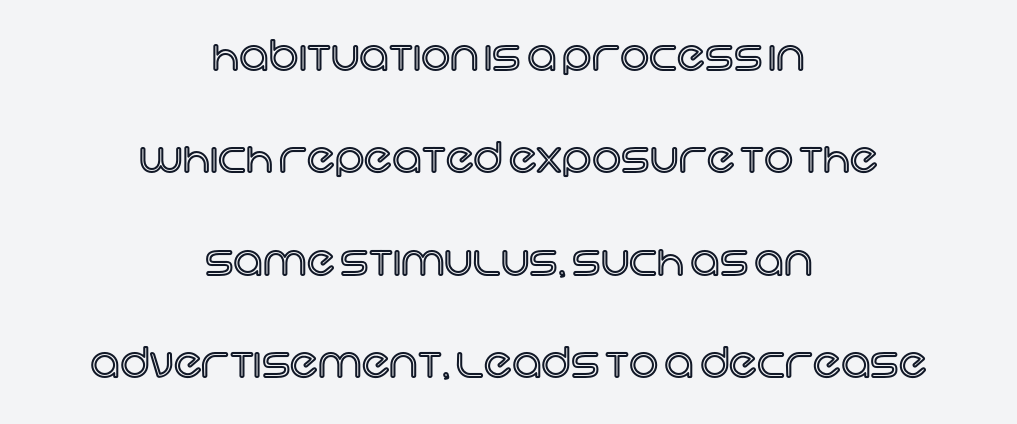
{"italic": "no", "width": "normal", "x_height": "large", "monospaced": "no", "underline": "no", "align": "center", "line_spacing": "loose", "line_spacing_ratio": 2.5, "letter_spacing": "normal", "letter_spacing_em": 0.0, "glyph_px": 41}
